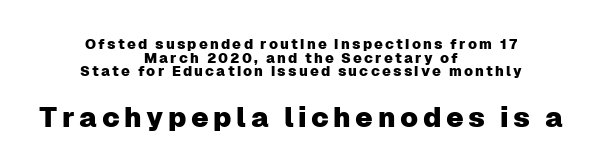
The image shows 28 px sans-serif type, upright; set centered, tight line spacing (0.98x), not underlined; the second (bottom) block is 2.0x larger; low stroke contrast and a medium x-height.
